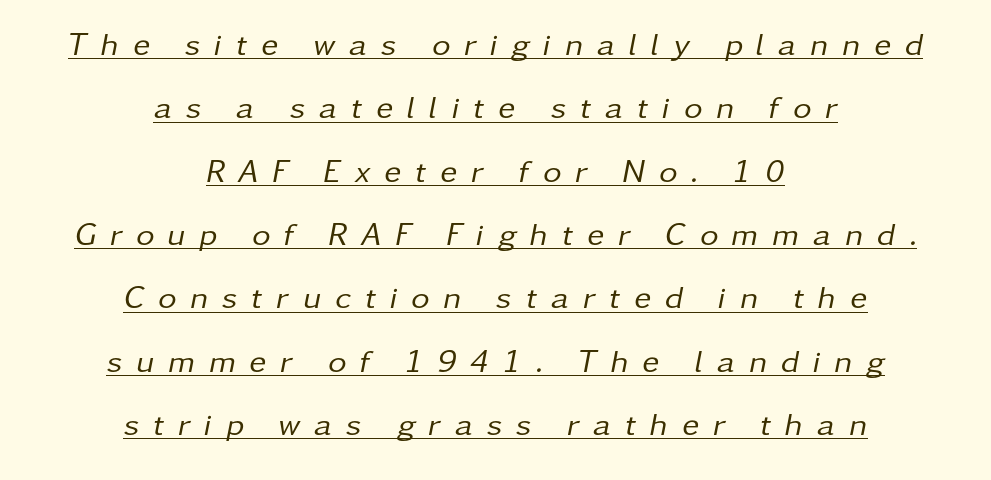
The image shows 32 px regular-weight type, italic (leaning right); set centered, loose line spacing (1.98x), unusually wide letter spacing (+0.43 em), underlined; low stroke contrast and a medium x-height.
